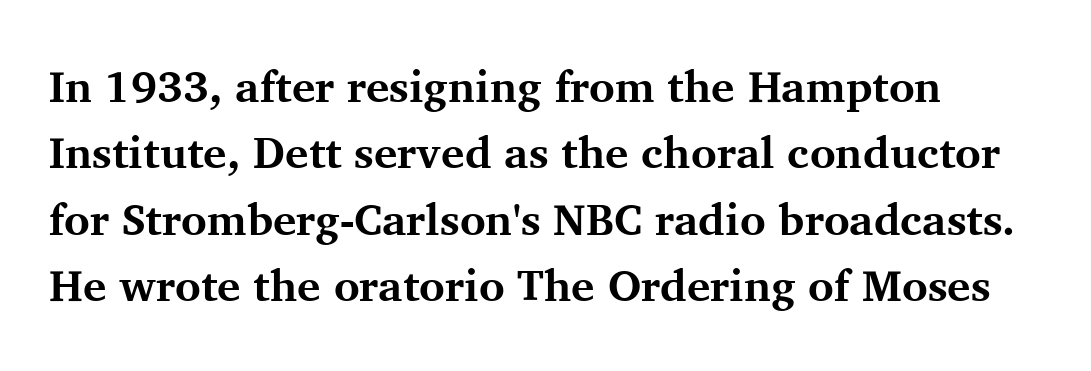
What stands out about the letter spacing? Nothing — it is the standard amount. Line starts are locked; line ends wander. The typesetting leans heavy: a genuine bold. The passage shown is not underscored anywhere. Spacing verdict: proportional, widths tailored to each character. Serif or sans? Serif — the stroke terminals have little feet.
